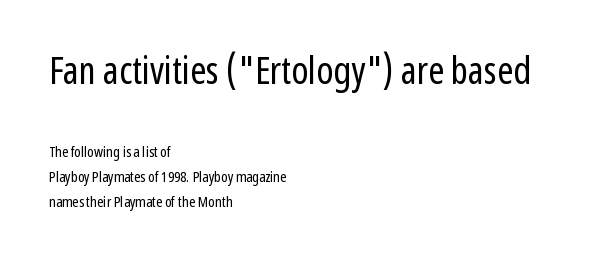
Looks like regular typesetting: each glyph gets only the width it needs. Stems here are at most as thick as an everyday book face. Line spacing here is normal. The words here are not underlined. Character size in the leading block exceeds that of the trailing block.
